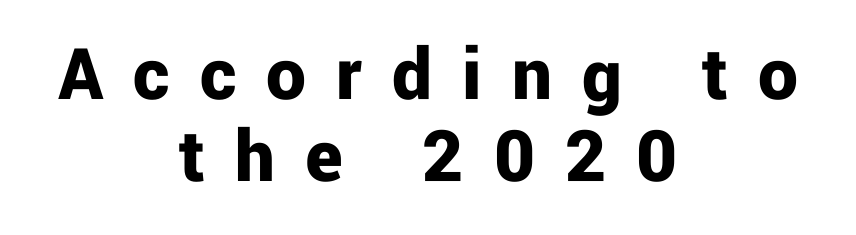
{"serif": "no", "italic": "no", "bold": "yes", "weight": "bold", "width": "normal", "stroke_contrast": "low", "x_height": "medium", "monospaced": "no", "underline": "no", "align": "center", "line_spacing": "tight", "line_spacing_ratio": 1.04, "letter_spacing": "wide", "letter_spacing_em": 0.38, "glyph_px": 79}
